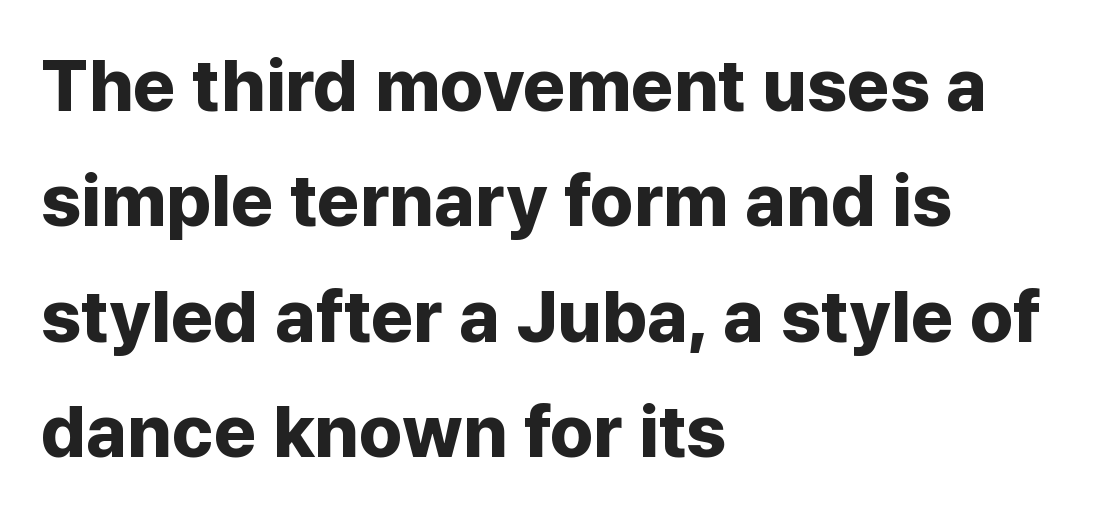
Notice how descenders clear the ascenders below comfortably — that's standard leading. Spacing verdict: proportional, widths tailored to each character. Serifs: no, the terminals of the letterforms are clean. You'd pick this weight for a headline — it's a proper bold.
